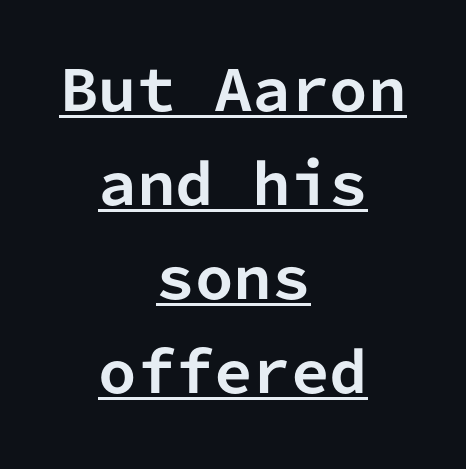
The image shows 55 px bold sans-serif type, upright, monospaced; set centered, line spacing 1.71x, normal letter spacing, underlined; low stroke contrast and a medium x-height.
